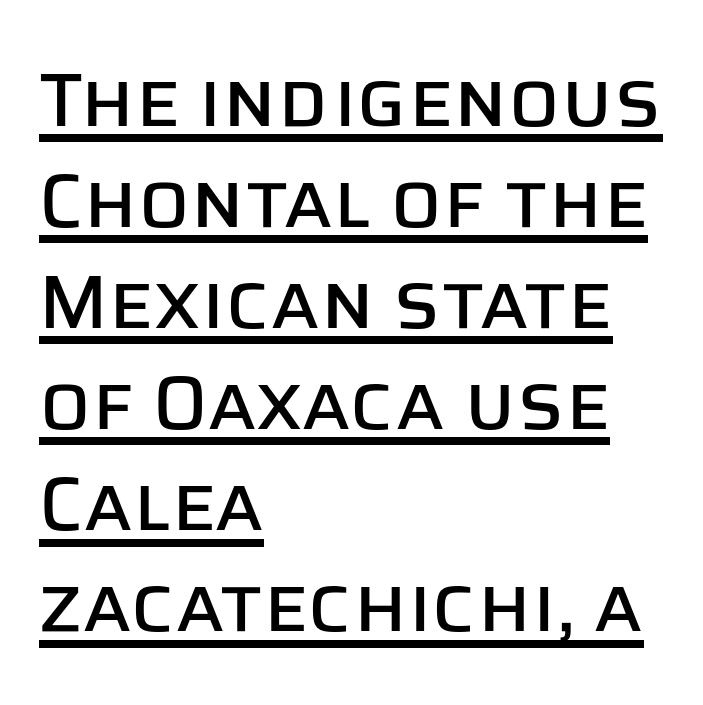
A sans-serif font was chosen for this passage. Inter-character spacing is left at the font's built-in metrics. The letters advance in unequal steps, a hallmark of proportional type. Which margin do the lines hug? The left one — the right edge is uneven. Compared with undecorated copy, this sample adds a rule below the words. The designer left line spacing at the default.
